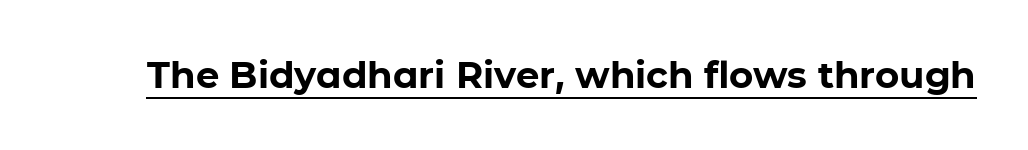
{"serif": "no", "italic": "no", "bold": "yes", "weight": "bold", "width": "normal", "stroke_contrast": "low", "x_height": "medium", "monospaced": "no", "underline": "yes", "letter_spacing": "normal", "letter_spacing_em": 0.0, "glyph_px": 37}
